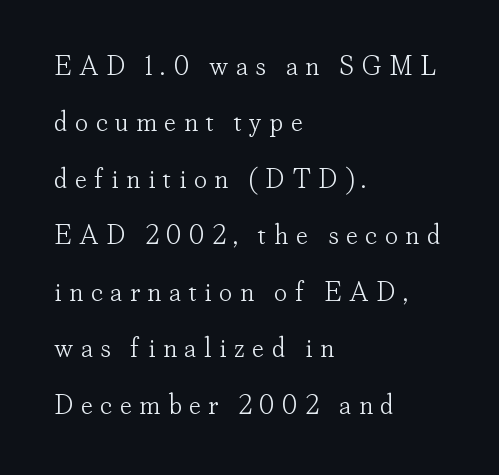
{"italic": "no", "bold": "no", "underline": "no", "align": "left", "line_spacing": "loose", "line_spacing_ratio": 2.09, "letter_spacing": "wide", "letter_spacing_em": 0.27, "glyph_px": 27}
